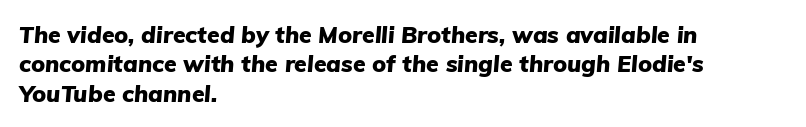
What weight is shown? A full bold with thick strokes. Short note: letters normally spaced. Looking at the ascenders, they clearly lean. Type without underlining. Teacher's note: observe the even left margin — that is flush-left alignment. This block has exactly the height ordinary leading produces.
